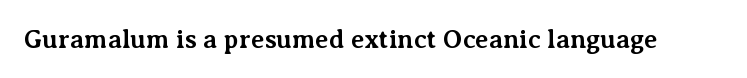
Q: Is the text bold? A: Yes.
Q: Is the text italic (slanted)? A: No, it is upright.
Q: Is the text underlined? A: No.
Q: Is the spacing between letters normal or unusually wide? A: Normal.
